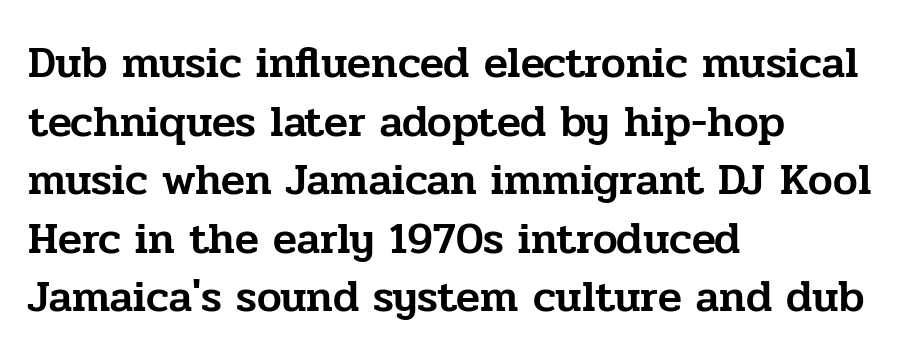
{"serif": "yes", "italic": "no", "width": "normal", "stroke_contrast": "low", "x_height": "medium", "monospaced": "no", "underline": "no", "align": "left", "line_spacing": "normal", "line_spacing_ratio": 1.33, "letter_spacing": "normal", "letter_spacing_em": 0.0, "glyph_px": 44}
